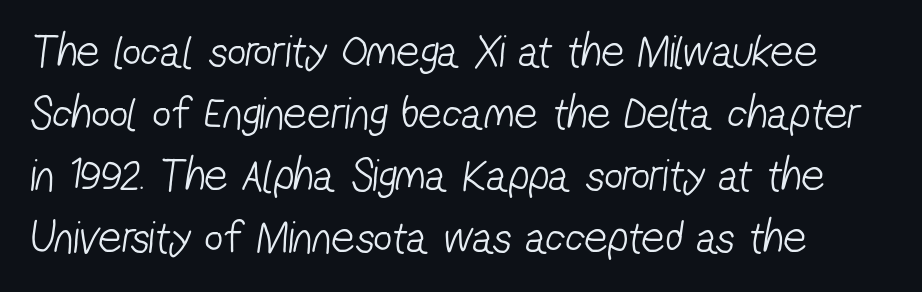
Q: Is the text bold? A: No.
Q: Is the typeface a serif or a sans-serif typeface? A: Sans-serif.
Q: Is the text underlined? A: No.
Q: How is the paragraph aligned? A: Left-aligned.
Q: Is the spacing between letters normal or unusually wide? A: Normal.
Q: Is the spacing between lines tight, normal or loose? A: Normal.
Q: Width (condensed, normal, or wide)? A: Condensed.
Q: Stroke contrast? A: Low.
Q: x-height? A: Medium.
Q: Monospaced? A: No.
